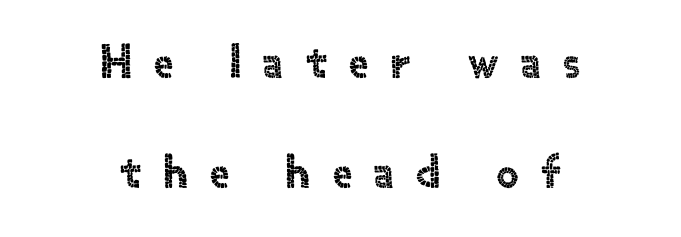
Q: Is the text italic (slanted)? A: No, it is upright.
Q: Is the typeface a serif or a sans-serif typeface? A: Sans-serif.
Q: Is the text underlined? A: No.
Q: How is the paragraph aligned? A: Centered.
Q: Is the spacing between letters normal or unusually wide? A: Unusually wide.
Q: Is the spacing between lines tight, normal or loose? A: Loose.
Q: Width (condensed, normal, or wide)? A: Normal.
Q: x-height? A: Small.
Q: Monospaced? A: No.
